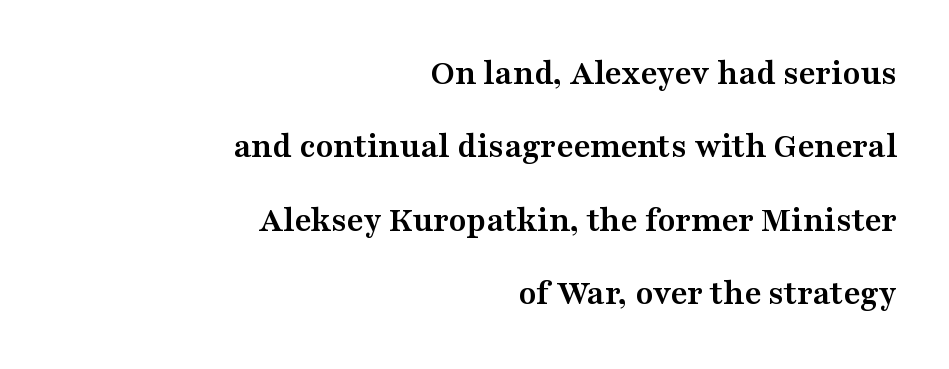
Q: Is the text bold? A: Yes.
Q: Is the text italic (slanted)? A: No, it is upright.
Q: Is the typeface a serif or a sans-serif typeface? A: Serif.
Q: Is the text underlined? A: No.
Q: How is the paragraph aligned? A: Right-aligned.
Q: Is the spacing between letters normal or unusually wide? A: Normal.
Q: Is the spacing between lines tight, normal or loose? A: Loose.
Q: Width (condensed, normal, or wide)? A: Wide.
Q: Stroke contrast? A: Medium.
Q: x-height? A: Medium.
Q: Monospaced? A: No.
